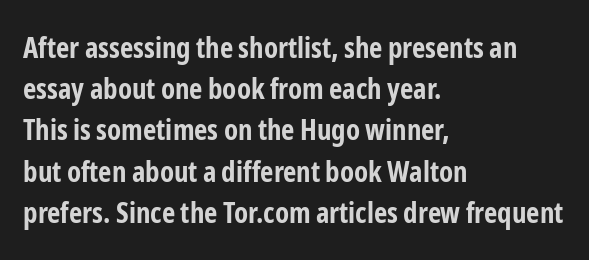
The image shows 29 px bold, condensed sans-serif type, upright; set left-aligned, normal line spacing (1.42x), normal letter spacing, not underlined; low stroke contrast and a medium x-height.
